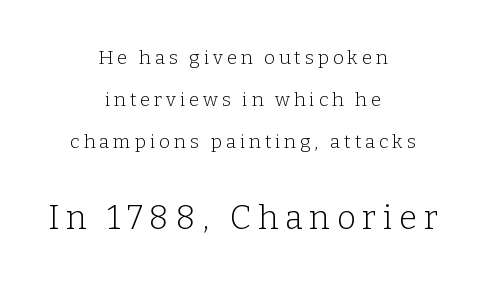
{"serif": "yes", "italic": "no", "bold": "no", "weight": "light", "width": "normal", "stroke_contrast": "low", "x_height": "medium", "monospaced": "no", "underline": "no", "align": "center", "line_spacing": "loose", "line_spacing_ratio": 2.21, "letter_spacing": "wide", "letter_spacing_em": 0.2, "larger_block": "second", "size_ratio": 1.74, "glyph_px": 33}
